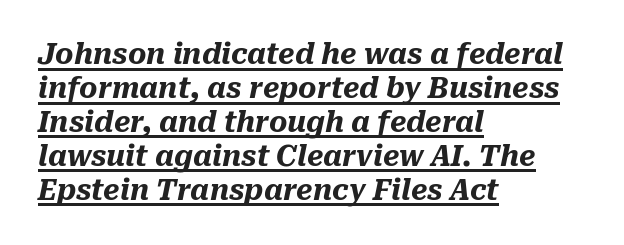
The letters advance in unequal steps, a hallmark of proportional type. The lines in this sample share a left origin and differ only in where they stop. Is the type slanted? Yes — the strokes lean at a clear angle. Default kerning and tracking; the words read as compact shapes. Stroke thickness is high; the sample reads as a true bold.
